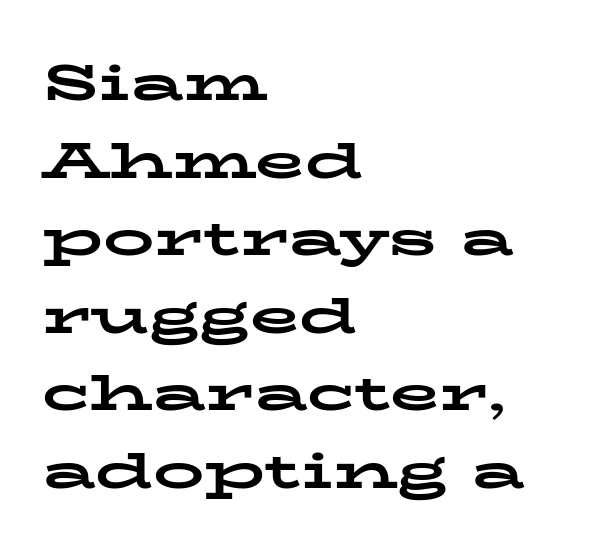
{"serif": "yes", "italic": "no", "bold": "yes", "weight": "bold", "width": "wide", "stroke_contrast": "low", "x_height": "medium", "monospaced": "no", "underline": "no", "align": "left", "line_spacing": "normal", "line_spacing_ratio": 1.52, "letter_spacing": "normal", "letter_spacing_em": 0.0, "glyph_px": 51}
